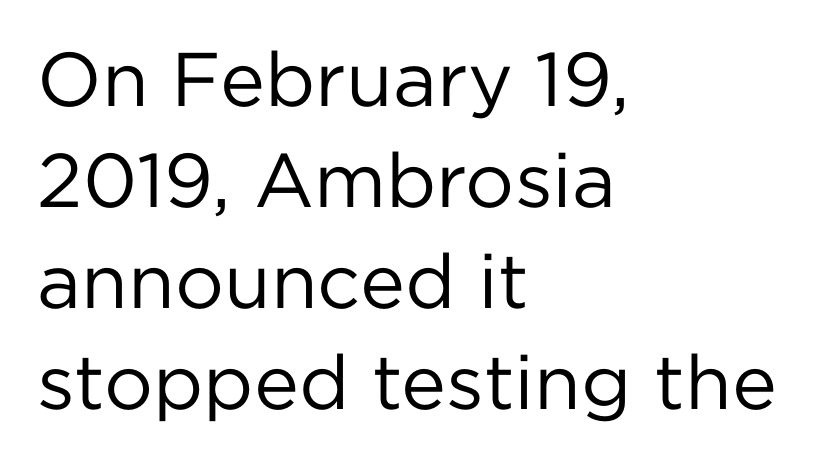
Q: Is the text bold? A: No.
Q: Is the text italic (slanted)? A: No, it is upright.
Q: Is the typeface a serif or a sans-serif typeface? A: Sans-serif.
Q: Is the text underlined? A: No.
Q: How is the paragraph aligned? A: Left-aligned.
Q: Is the spacing between letters normal or unusually wide? A: Normal.
Q: Is the spacing between lines tight, normal or loose? A: Normal.
Q: Width (condensed, normal, or wide)? A: Normal.
Q: Stroke contrast? A: Low.
Q: x-height? A: Medium.
Q: Monospaced? A: No.
